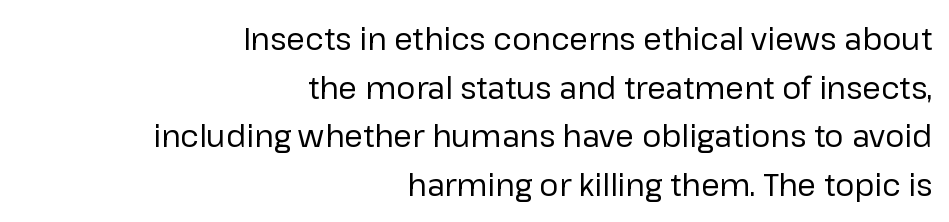
Note: no serifs on the glyphs. The rows are spaced the way most documents space them. Unmarked baselines from the first word to the last. Here the designer chose a conventional face with non-uniform glyph widths.
